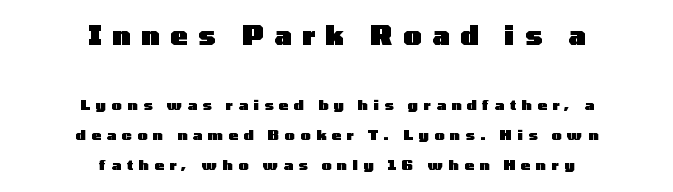
{"italic": "no", "bold": "yes", "underline": "no", "align": "center", "line_spacing": "loose", "line_spacing_ratio": 2.15, "letter_spacing": "wide", "letter_spacing_em": 0.4, "larger_block": "first", "size_ratio": 1.86, "glyph_px": 26}
